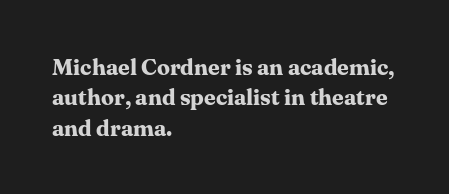
The image shows 23 px bold type, upright; set left-aligned, normal line spacing (1.32x), normal letter spacing, not underlined.
